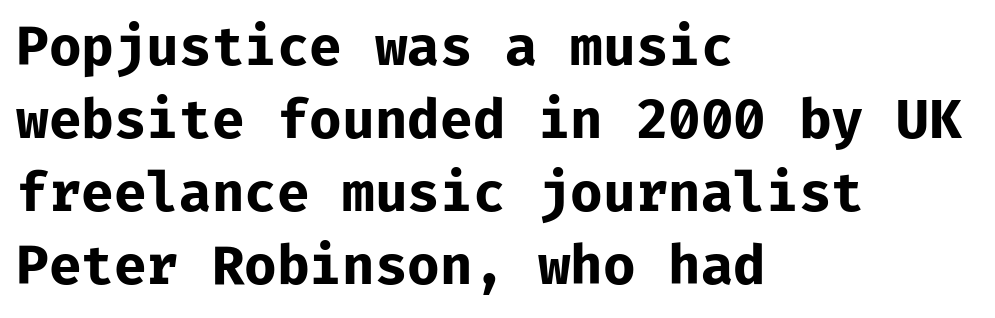
The image shows 53 px bold sans-serif type, upright; set left-aligned, normal line spacing (1.38x), normal letter spacing, not underlined; low stroke contrast and a medium x-height.
